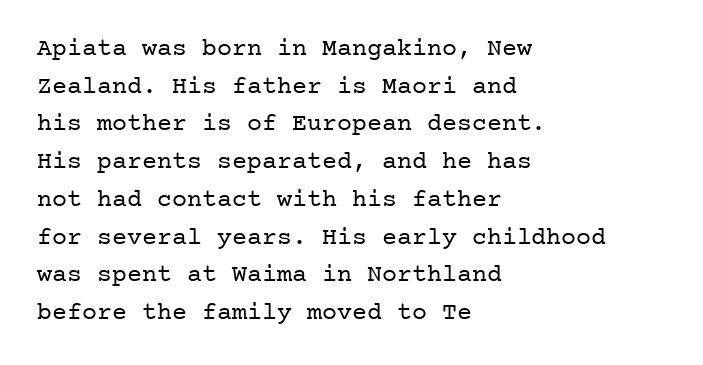
Q: Is the text bold? A: No.
Q: Is the text italic (slanted)? A: No, it is upright.
Q: Is the text underlined? A: No.
Q: How is the paragraph aligned? A: Left-aligned.
Q: Is the spacing between letters normal or unusually wide? A: Normal.
Q: Is the spacing between lines tight, normal or loose? A: Normal.
